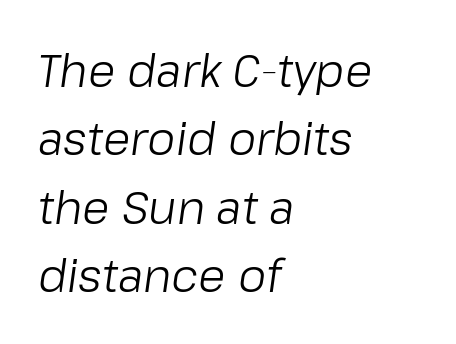
Q: Is the text bold? A: No.
Q: Is the text italic (slanted)? A: Yes, it leans right by about 8 degrees.
Q: Is the text underlined? A: No.
Q: How is the paragraph aligned? A: Left-aligned.
Q: Is the spacing between letters normal or unusually wide? A: Normal.
Q: Is the spacing between lines tight, normal or loose? A: Normal.
Q: Width (condensed, normal, or wide)? A: Normal.
Q: Stroke contrast? A: Low.
Q: x-height? A: Medium.
Q: Monospaced? A: No.
